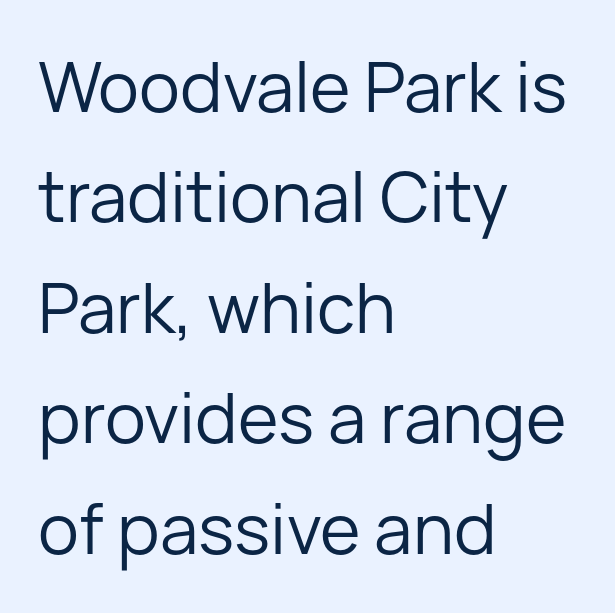
The image shows 69 px regular-weight sans-serif type, upright; set left-aligned, normal line spacing (1.6x), normal letter spacing, not underlined; low stroke contrast and a medium x-height.
